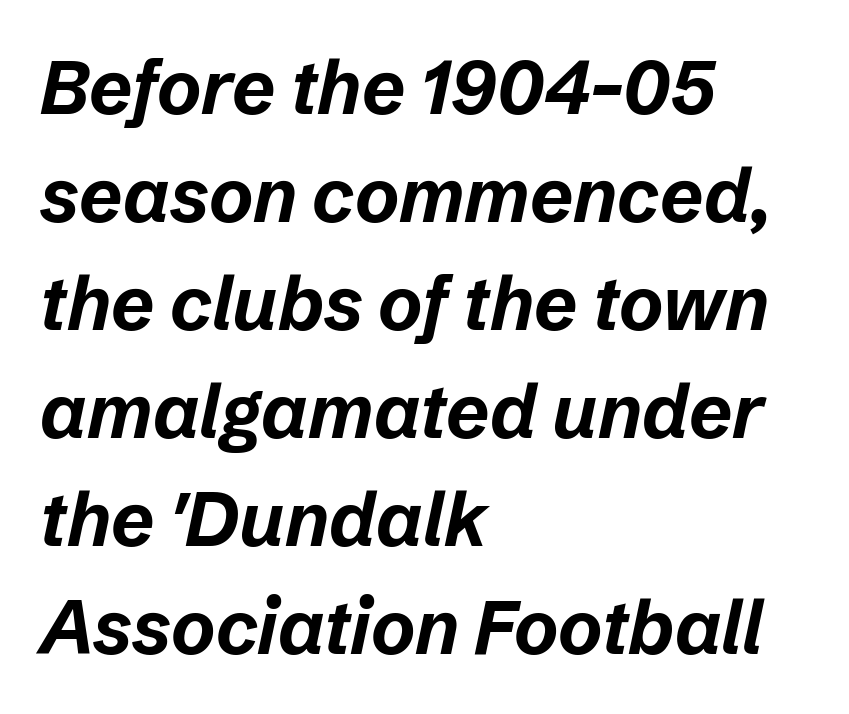
{"italic": "yes", "lean": "right", "slant_degrees": 12, "bold": "yes", "weight": "bold", "width": "normal", "stroke_contrast": "low", "x_height": "medium", "monospaced": "no", "underline": "no", "align": "left", "line_spacing": "normal", "line_spacing_ratio": 1.44, "letter_spacing": "normal", "letter_spacing_em": 0.0, "glyph_px": 75}
